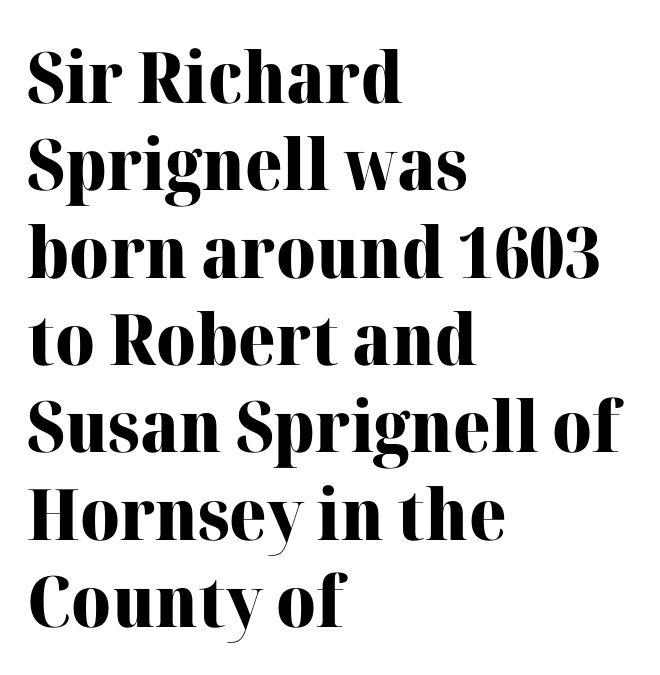
The image shows 71 px heavy serif type, upright; set left-aligned, line spacing 1.23x, normal letter spacing, not underlined; high stroke contrast and a medium x-height.
